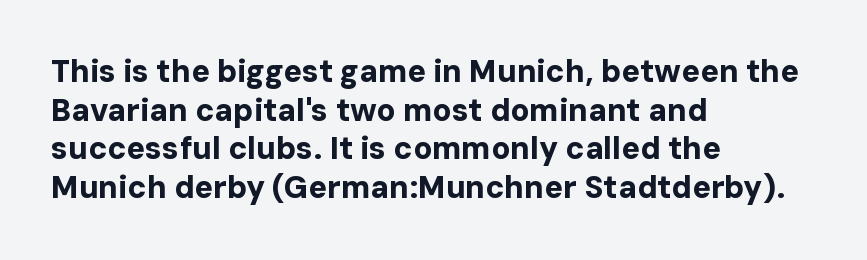
The image shows 31 px bold sans-serif type, upright; set left-aligned, normal line spacing (1.25x), normal letter spacing, not underlined; low stroke contrast and a medium x-height.
